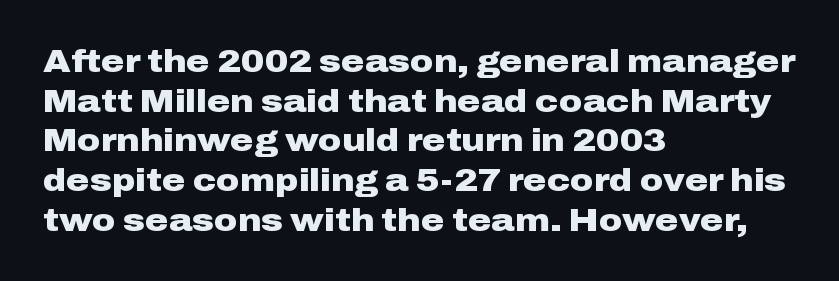
The letterforms sit shoulder to shoulder at normal distance. A sans-serif font was chosen for this passage. Character widths vary here, with narrow letters taking less room than wide ones. A clean baseline with only descenders dipping below it. Rendered with straight, roman letterforms.
